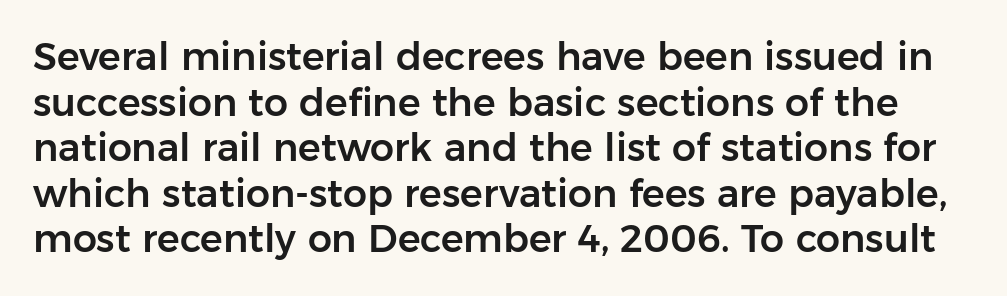
Q: Is the text italic (slanted)? A: No, it is upright.
Q: Is the typeface a serif or a sans-serif typeface? A: Sans-serif.
Q: Is the text underlined? A: No.
Q: Is the spacing between letters normal or unusually wide? A: Normal.
Q: Width (condensed, normal, or wide)? A: Normal.
Q: Stroke contrast? A: Low.
Q: x-height? A: Medium.
Q: Monospaced? A: No.
